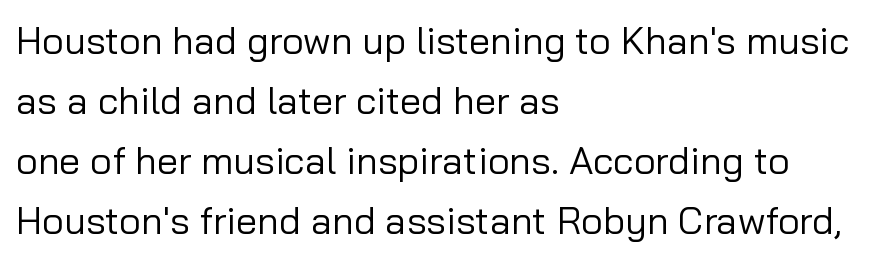
Q: Is the text bold? A: No.
Q: Is the text italic (slanted)? A: No, it is upright.
Q: Is the typeface a serif or a sans-serif typeface? A: Sans-serif.
Q: Is the text underlined? A: No.
Q: How is the paragraph aligned? A: Left-aligned.
Q: Is the spacing between letters normal or unusually wide? A: Normal.
Q: Is the spacing between lines tight, normal or loose? A: Normal.
Q: Width (condensed, normal, or wide)? A: Normal.
Q: Stroke contrast? A: Low.
Q: x-height? A: Medium.
Q: Monospaced? A: No.
